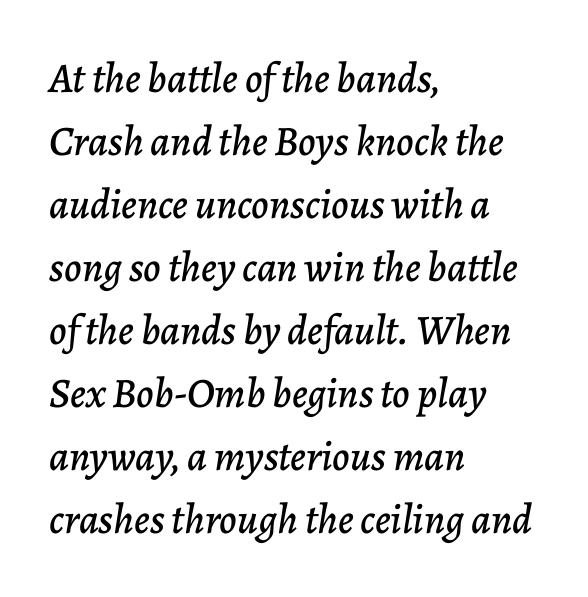
You could call the tracking neutral — neither tight nor loose. Beneath every word, the page is bare. In terms of leading, this rendering sits right in the middle. Observe the lean: these are italic letterforms. Casual observation: everything's shoved over to the left. Think of a printed novel: that variable character pitch is what you see here.
